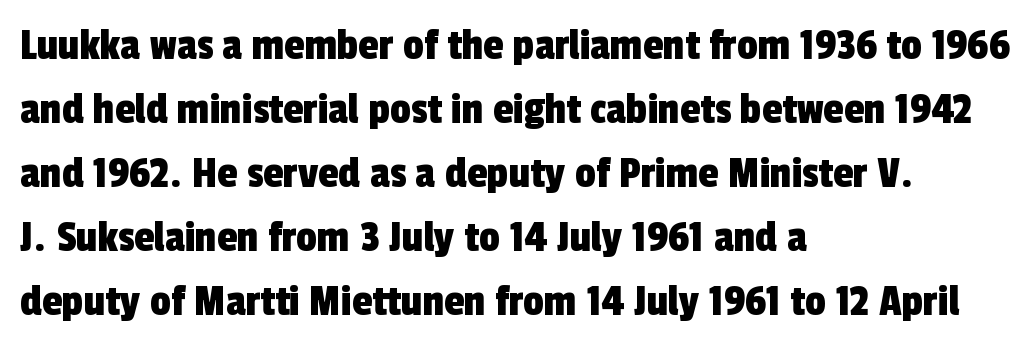
If you drew a ruler down the left edge, every line would touch it. The horizontal fit of the characters is conventional and even. A typesetter would call this leading conventional body-copy spacing. Only glyphs here, with clear space below each row.
